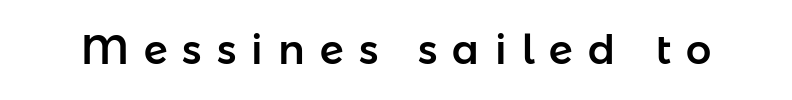
Q: Is the text italic (slanted)? A: No, it is upright.
Q: Is the typeface a serif or a sans-serif typeface? A: Sans-serif.
Q: Is the text underlined? A: No.
Q: Is the spacing between letters normal or unusually wide? A: Unusually wide.
Q: Width (condensed, normal, or wide)? A: Normal.
Q: Stroke contrast? A: Low.
Q: x-height? A: Medium.
Q: Monospaced? A: No.
